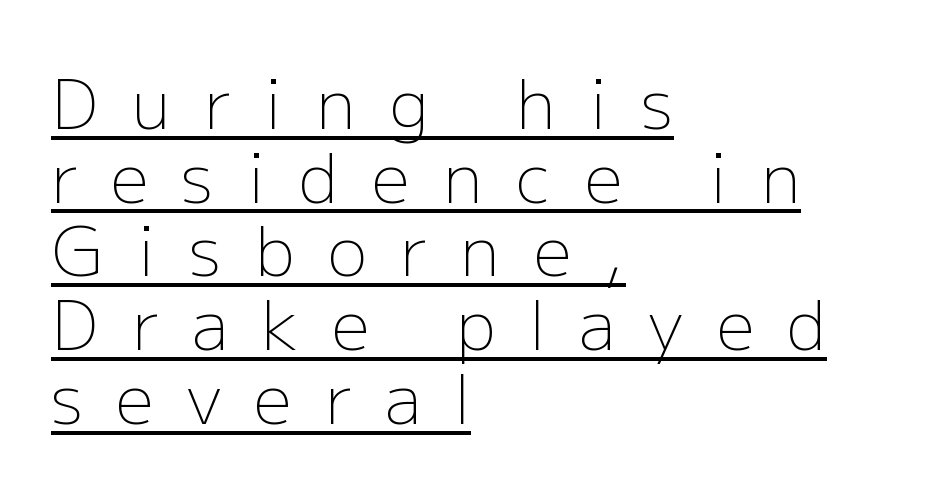
The image shows 67 px light sans-serif type, upright; set left-aligned, tight line spacing (1.1x), unusually wide letter spacing (+0.5 em), underlined; low stroke contrast and a medium x-height.
